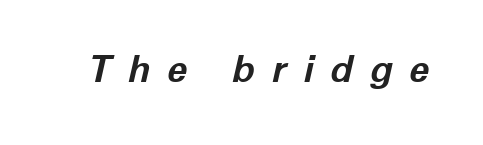
Q: Is the text bold? A: Yes.
Q: Is the text italic (slanted)? A: Yes, it leans right by about 12 degrees.
Q: Is the text underlined? A: No.
Q: Is the spacing between letters normal or unusually wide? A: Unusually wide.
Q: Width (condensed, normal, or wide)? A: Normal.
Q: Stroke contrast? A: Low.
Q: x-height? A: Medium.
Q: Monospaced? A: No.
